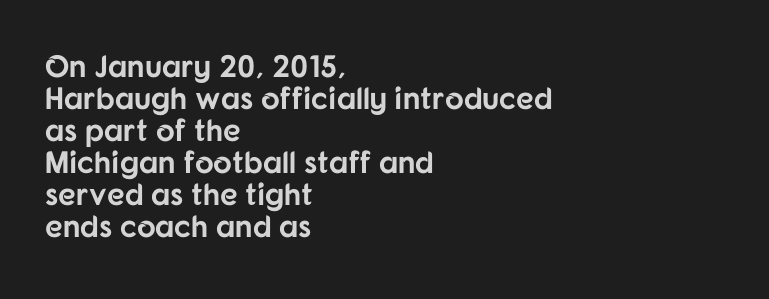
{"serif": "no", "italic": "no", "bold": "yes", "weight": "bold", "width": "normal", "stroke_contrast": "low", "x_height": "medium", "monospaced": "no", "underline": "no", "align": "left", "line_spacing": "tight", "line_spacing_ratio": 1.03, "letter_spacing": "normal", "letter_spacing_em": 0.0, "glyph_px": 31}
